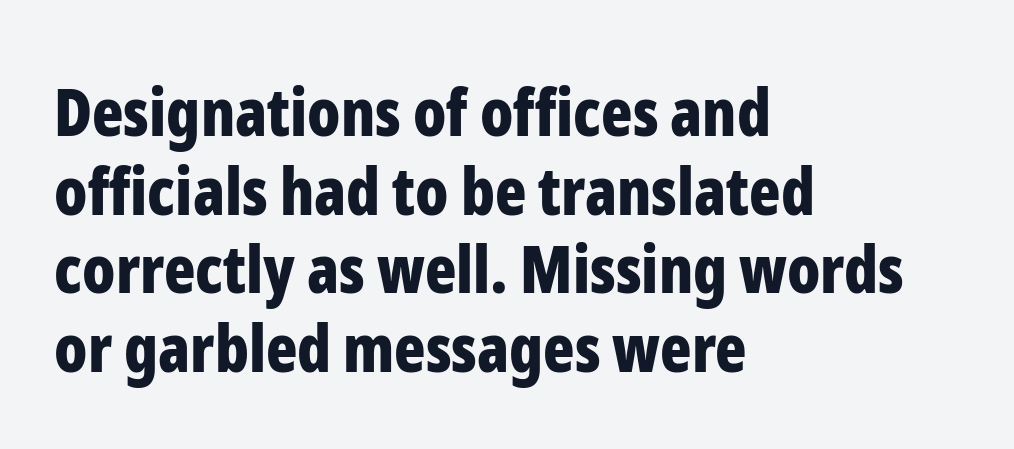
The image shows 65 px bold, condensed sans-serif type, upright; set left-aligned, line spacing 1.21x, normal letter spacing, not underlined; low stroke contrast and a medium x-height.
